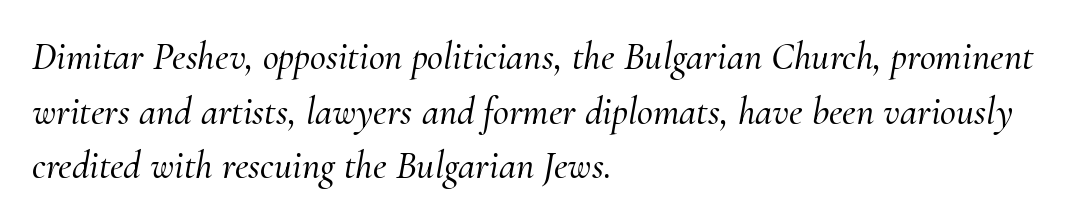
{"serif": "yes", "italic": "yes", "lean": "right", "slant_degrees": 10, "width": "normal", "stroke_contrast": "medium", "x_height": "small", "monospaced": "no", "underline": "no", "align": "left", "line_spacing": "normal", "line_spacing_ratio": 1.4, "letter_spacing": "normal", "letter_spacing_em": 0.0, "glyph_px": 39}
